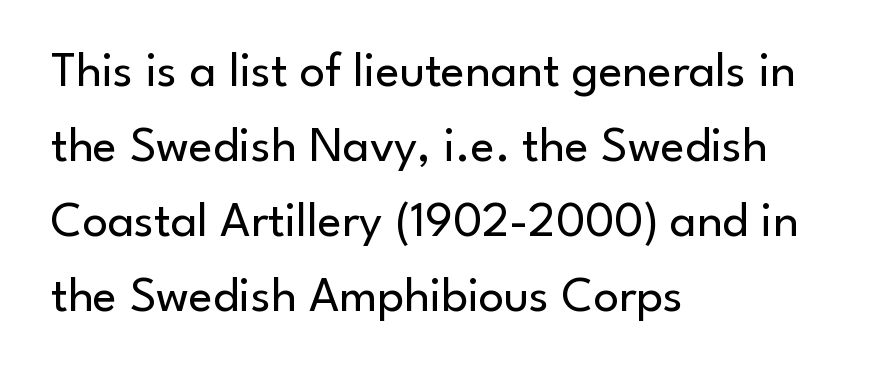
{"serif": "no", "italic": "no", "bold": "no", "weight": "regular", "width": "normal", "stroke_contrast": "low", "x_height": "small", "monospaced": "no", "underline": "no", "align": "left", "line_spacing": "normal", "line_spacing_ratio": 1.5, "letter_spacing": "normal", "letter_spacing_em": 0.0, "glyph_px": 50}
